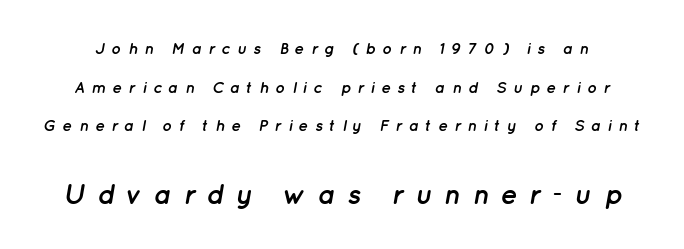
Q: Is the text bold? A: Yes.
Q: Is the text italic (slanted)? A: Yes, it leans right by about 12 degrees.
Q: Is the text underlined? A: No.
Q: Is the spacing between letters normal or unusually wide? A: Unusually wide.
Q: Is the spacing between lines tight, normal or loose? A: Loose.
Q: Which block of text is set in a larger size, the first (top) or the second (bottom)? A: The second (bottom) one.
Q: Width (condensed, normal, or wide)? A: Normal.
Q: Stroke contrast? A: Low.
Q: x-height? A: Medium.
Q: Monospaced? A: No.
